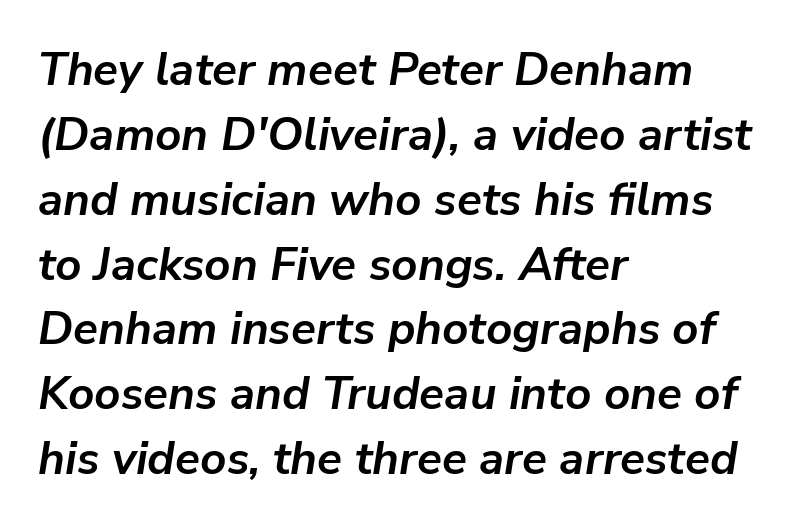
{"italic": "yes", "lean": "right", "slant_degrees": 9, "bold": "yes", "weight": "semibold", "width": "normal", "stroke_contrast": "low", "x_height": "medium", "monospaced": "no", "underline": "no", "align": "left", "line_spacing": "normal", "line_spacing_ratio": 1.41, "letter_spacing": "normal", "letter_spacing_em": 0.0, "glyph_px": 46}
